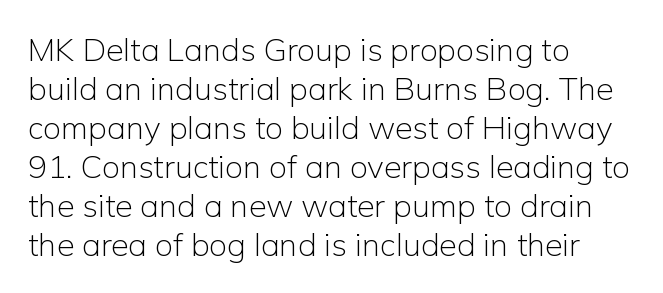
Q: Is the text bold? A: No.
Q: Is the text italic (slanted)? A: No, it is upright.
Q: Is the typeface a serif or a sans-serif typeface? A: Sans-serif.
Q: Is the text underlined? A: No.
Q: How is the paragraph aligned? A: Left-aligned.
Q: Is the spacing between letters normal or unusually wide? A: Normal.
Q: Width (condensed, normal, or wide)? A: Normal.
Q: Stroke contrast? A: Low.
Q: x-height? A: Medium.
Q: Monospaced? A: No.
